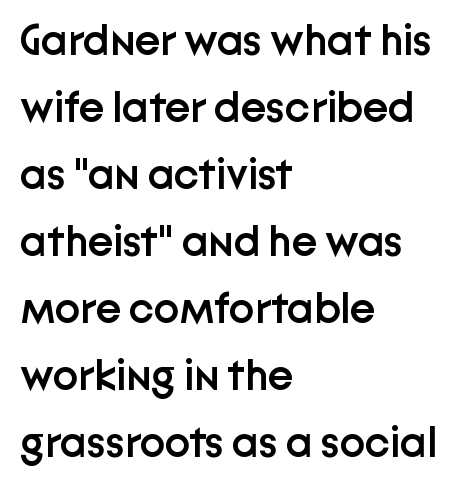
Q: Is the text bold? A: Semi-bold.
Q: Is the text italic (slanted)? A: No, it is upright.
Q: Is the typeface a serif or a sans-serif typeface? A: Sans-serif.
Q: Is the text underlined? A: No.
Q: How is the paragraph aligned? A: Left-aligned.
Q: Is the spacing between letters normal or unusually wide? A: Normal.
Q: Is the spacing between lines tight, normal or loose? A: Normal.
Q: Width (condensed, normal, or wide)? A: Normal.
Q: Stroke contrast? A: Low.
Q: x-height? A: Medium.
Q: Monospaced? A: No.
